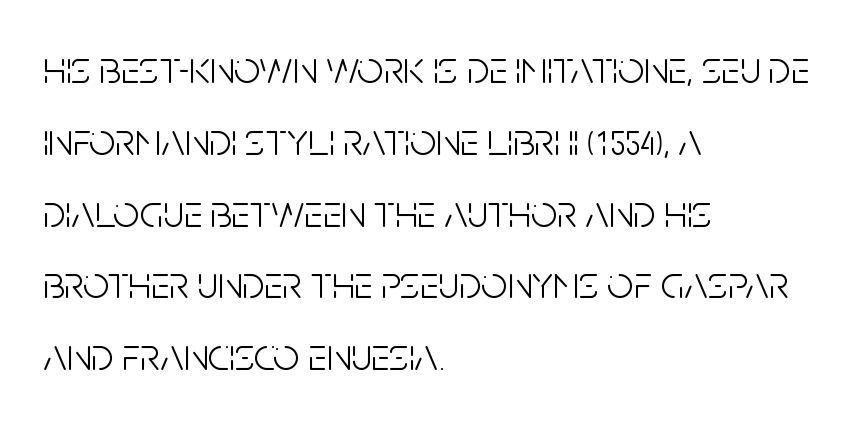
The image shows 46 px light, condensed sans-serif type, upright; set left-aligned, normal line spacing (1.56x), normal letter spacing, not underlined; low stroke contrast and a large x-height.
